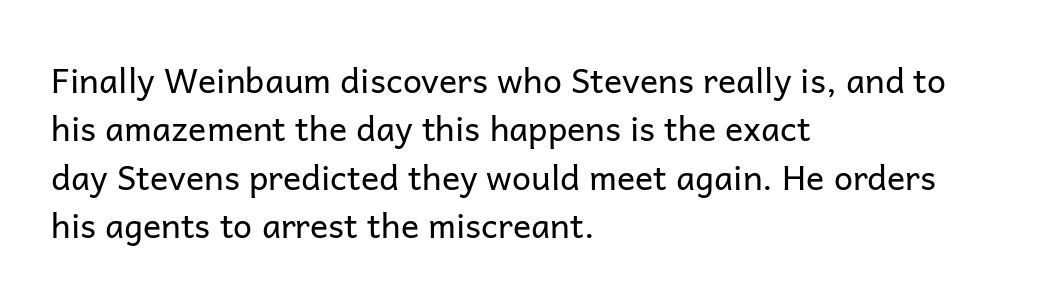
The image shows 34 px regular-weight sans-serif type, upright; set left-aligned, normal line spacing (1.42x), normal letter spacing, not underlined; low stroke contrast and a medium x-height.
